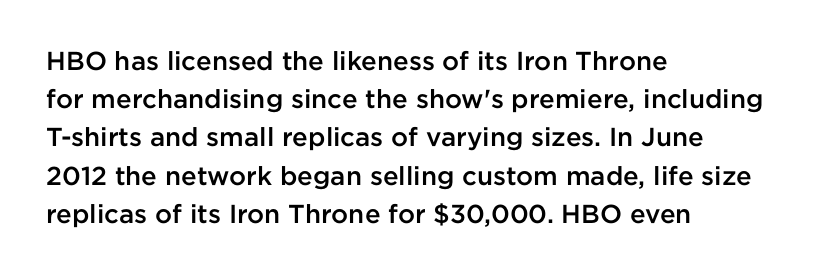
Q: Is the text bold? A: Semi-bold.
Q: Is the text italic (slanted)? A: No, it is upright.
Q: Is the text underlined? A: No.
Q: How is the paragraph aligned? A: Left-aligned.
Q: Is the spacing between letters normal or unusually wide? A: Normal.
Q: Is the spacing between lines tight, normal or loose? A: Normal.
